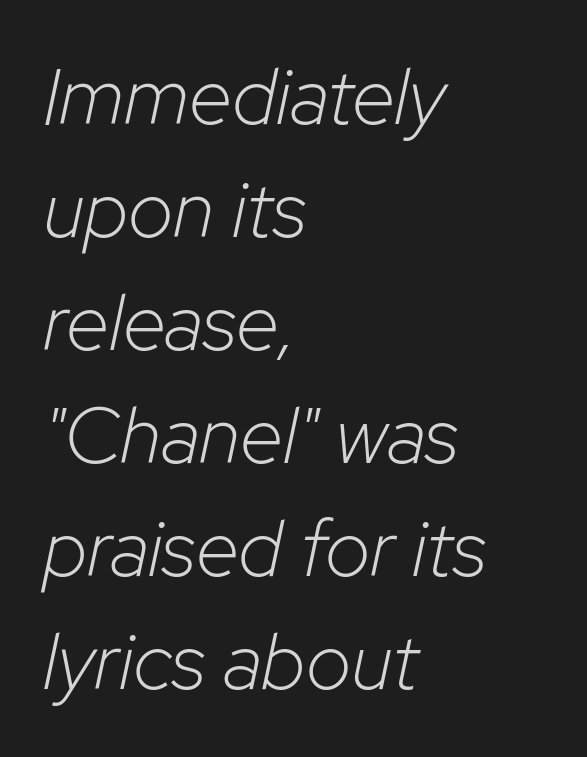
Q: Is the text bold? A: No.
Q: Is the text italic (slanted)? A: Yes, it leans right by about 12 degrees.
Q: Is the text underlined? A: No.
Q: How is the paragraph aligned? A: Left-aligned.
Q: Is the spacing between letters normal or unusually wide? A: Normal.
Q: Is the spacing between lines tight, normal or loose? A: Normal.
Q: Width (condensed, normal, or wide)? A: Normal.
Q: Stroke contrast? A: Low.
Q: x-height? A: Medium.
Q: Monospaced? A: No.
